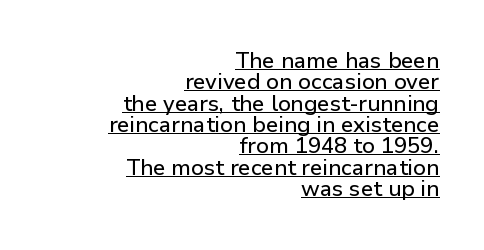
The passage shown is underscored from start to finish. Notice how the stems are strictly vertical — no italics here. Between one letter and the next there's only the usual sliver of space. This sample trades vertical openness for compactness between lines.
